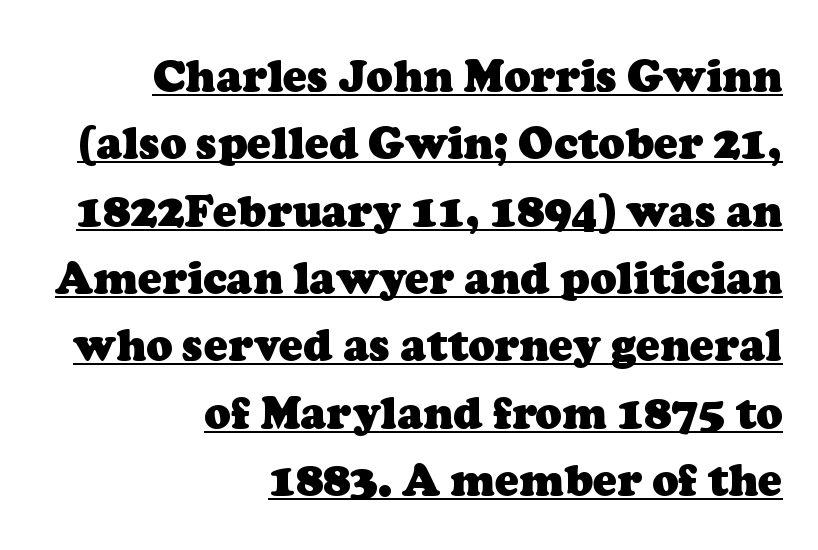
The image shows 44 px heavy serif type; set right-aligned, normal line spacing (1.53x), normal letter spacing, underlined; low stroke contrast and a medium x-height.
